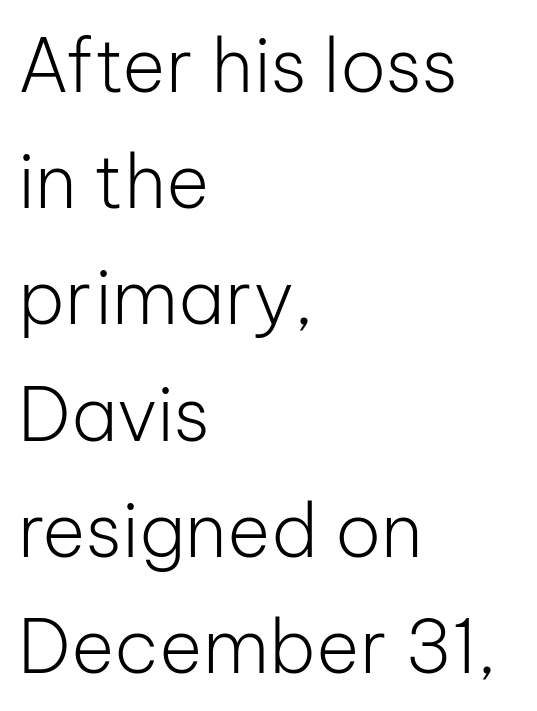
The image shows 74 px light sans-serif type, upright; set left-aligned, normal line spacing (1.57x), normal letter spacing, not underlined; low stroke contrast and a medium x-height.
